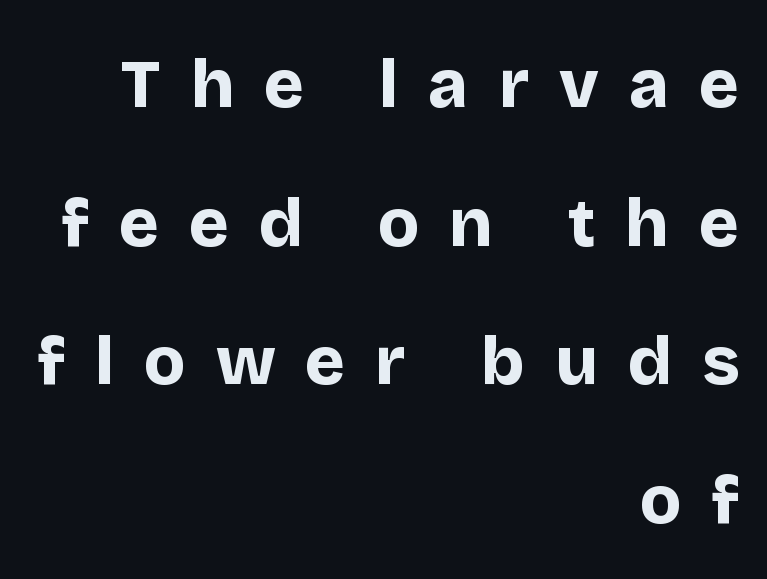
The image shows 68 px bold sans-serif type, upright; set right-aligned, loose line spacing (2.04x), unusually wide letter spacing (+0.44 em), not underlined; low stroke contrast and a large x-height.
